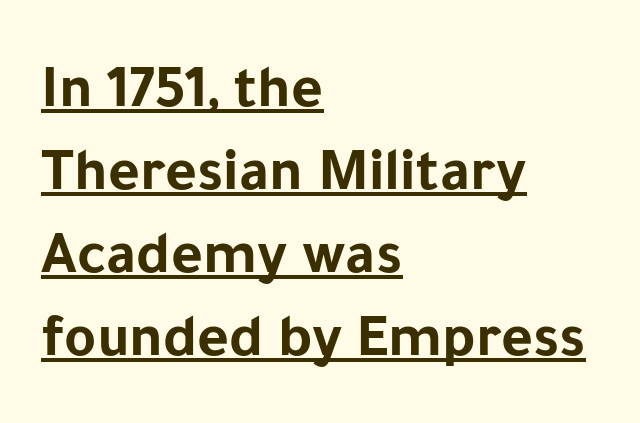
The image shows 61 px bold sans-serif type, upright; set left-aligned, normal line spacing (1.36x), normal letter spacing, underlined; low stroke contrast and a medium x-height.
